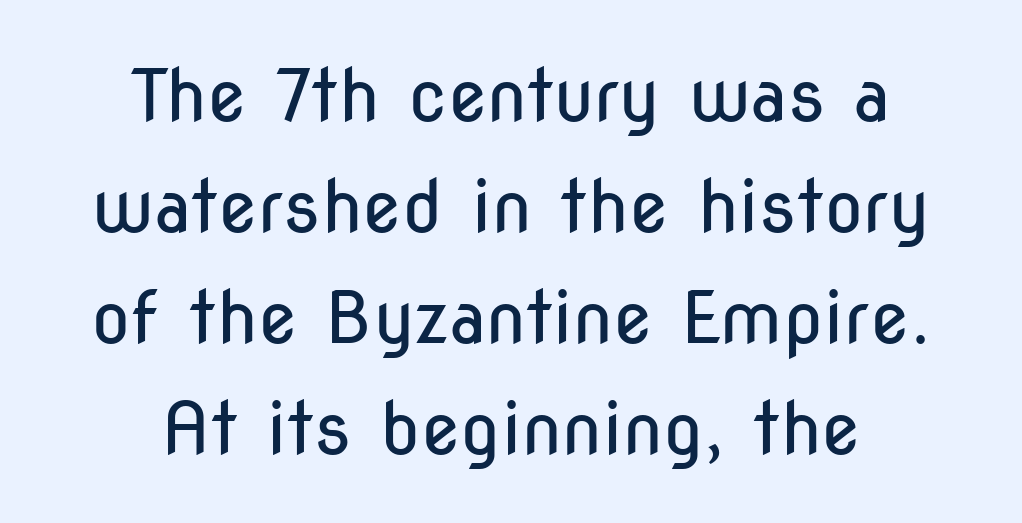
The image shows 72 px regular-weight, condensed sans-serif type, upright; set centered, normal line spacing (1.54x), normal letter spacing, not underlined; low stroke contrast and a medium x-height.
